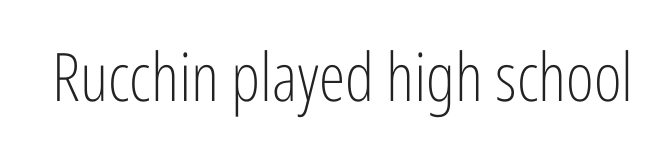
The typography opts for an upright posture over an oblique one. Nothing unusual about the tracking: characters are spaced as the font intends. No extra ink here — the face is not bold. Here the designer chose a conventional face with non-uniform glyph widths. The passage shown is not underscored anywhere.
